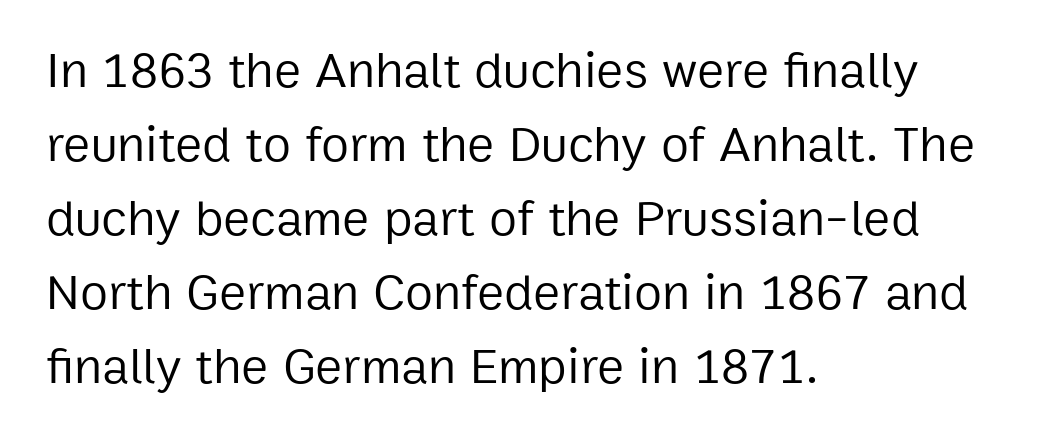
The image shows 51 px regular-weight sans-serif type, upright; set left-aligned, normal line spacing (1.45x), normal letter spacing, not underlined; low stroke contrast and a medium x-height.
